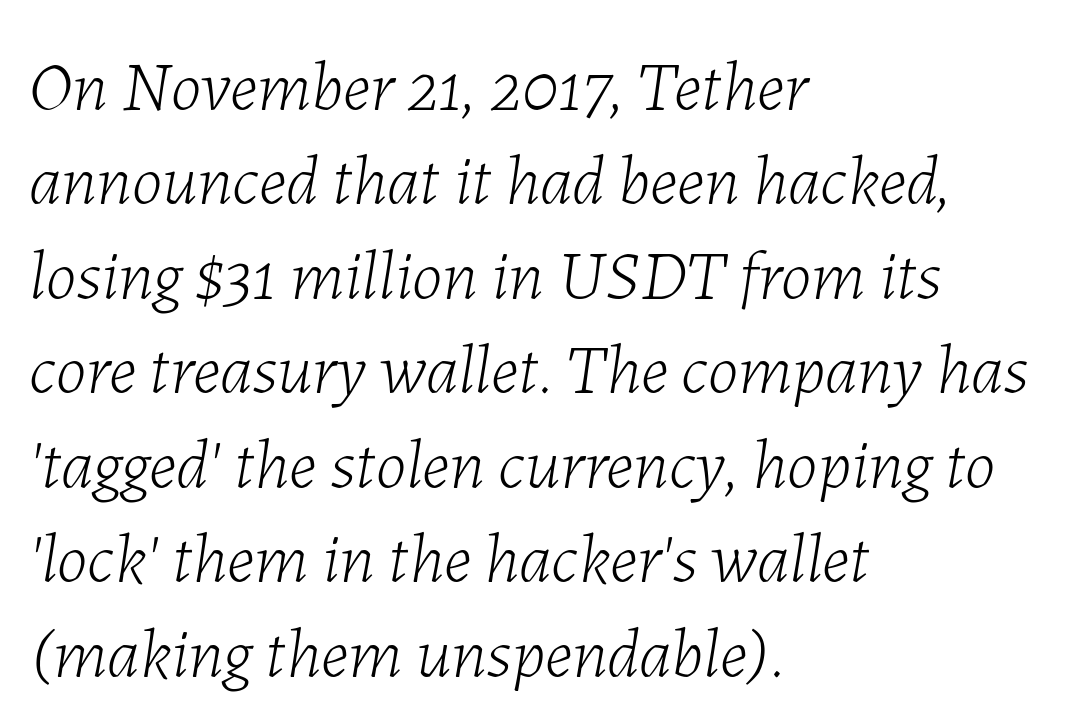
The lines are quadded left. These lines are rendered in a variable-pitch font. On a weight scale, this lands at 450 or below. Short note: letters normally spaced.
